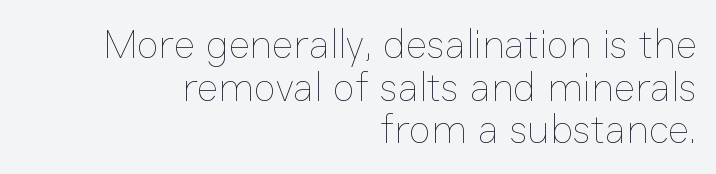
The image shows 41 px thin type, upright; set right-aligned, tight line spacing (1.04x), normal letter spacing, not underlined; low stroke contrast and a medium x-height.
